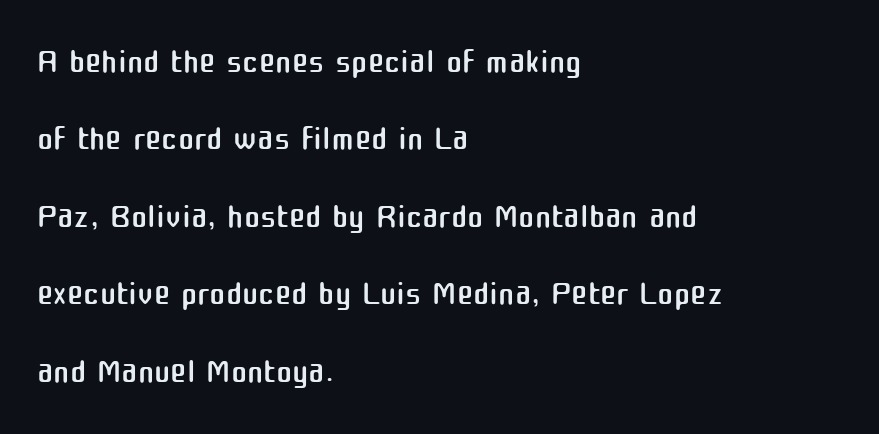
The image shows 49 px regular-weight sans-serif type, upright; set left-aligned, normal line spacing (1.58x), normal letter spacing, not underlined; medium stroke contrast and a medium x-height.
